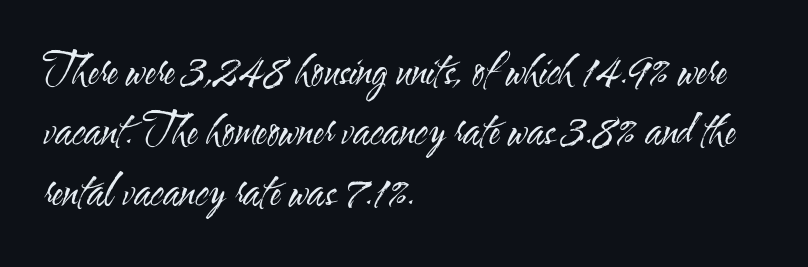
Regular leading. The font family rendered here belongs to the sans-serif group. The strokes are not fattened; the text isn't bold. This rendering leaves character spacing at its baseline value. Decoration check: the copy has no underline.
